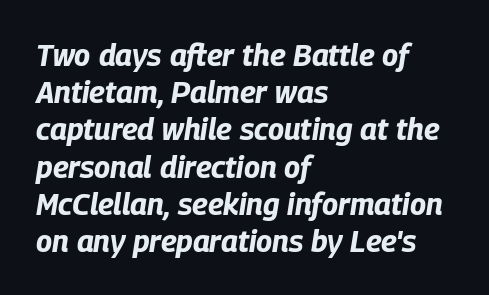
{"italic": "yes", "lean": "right", "slant_degrees": 9, "bold": "yes", "weight": "bold", "width": "condensed", "stroke_contrast": "low", "x_height": "large", "monospaced": "no", "underline": "no", "align": "left", "line_spacing_ratio": 1.24, "letter_spacing": "normal", "letter_spacing_em": 0.0, "glyph_px": 30}
